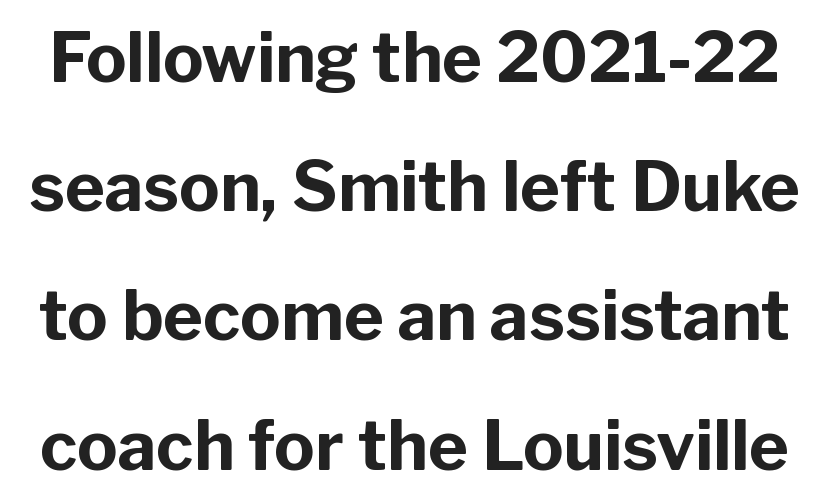
Q: Is the text bold? A: Yes.
Q: Is the text italic (slanted)? A: No, it is upright.
Q: Is the typeface a serif or a sans-serif typeface? A: Sans-serif.
Q: Is the text underlined? A: No.
Q: Is the spacing between letters normal or unusually wide? A: Normal.
Q: Is the spacing between lines tight, normal or loose? A: Loose.
Q: Width (condensed, normal, or wide)? A: Normal.
Q: Stroke contrast? A: Low.
Q: x-height? A: Medium.
Q: Monospaced? A: No.
